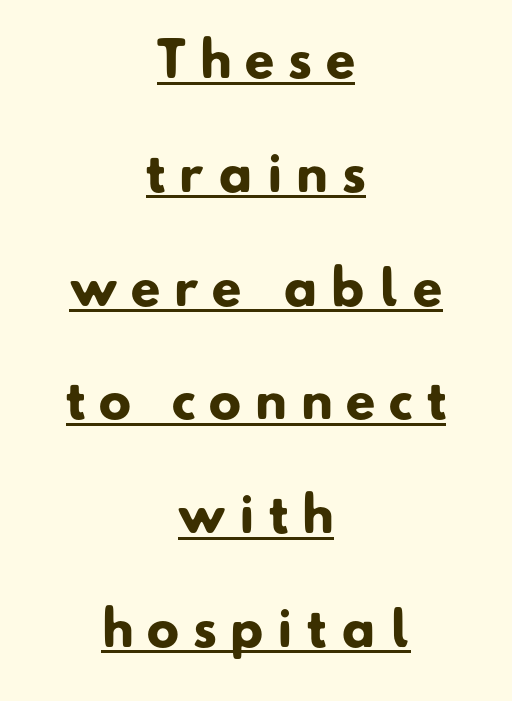
Q: Is the text bold? A: Yes.
Q: Is the typeface a serif or a sans-serif typeface? A: Sans-serif.
Q: Is the text underlined? A: Yes.
Q: How is the paragraph aligned? A: Centered.
Q: Is the spacing between letters normal or unusually wide? A: Unusually wide.
Q: Is the spacing between lines tight, normal or loose? A: Loose.
Q: Width (condensed, normal, or wide)? A: Normal.
Q: Stroke contrast? A: Low.
Q: x-height? A: Small.
Q: Monospaced? A: No.
